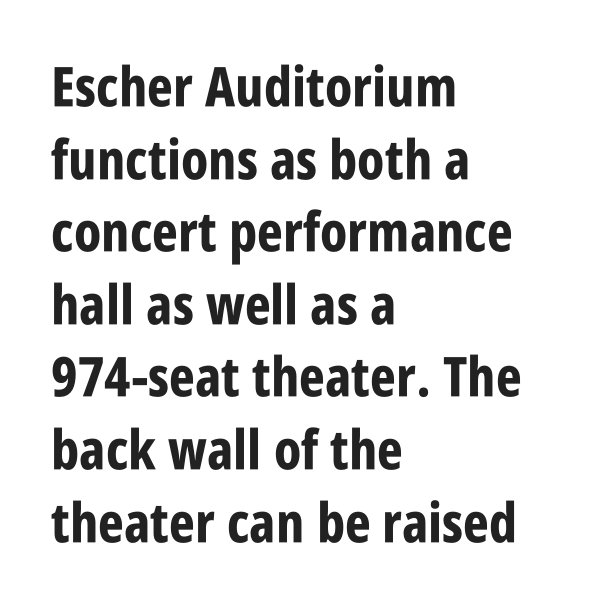
Q: Is the text bold? A: Yes.
Q: Is the text italic (slanted)? A: No, it is upright.
Q: Is the typeface a serif or a sans-serif typeface? A: Sans-serif.
Q: Is the text underlined? A: No.
Q: How is the paragraph aligned? A: Left-aligned.
Q: Is the spacing between letters normal or unusually wide? A: Normal.
Q: Is the spacing between lines tight, normal or loose? A: Normal.
Q: Width (condensed, normal, or wide)? A: Condensed.
Q: Stroke contrast? A: Low.
Q: x-height? A: Large.
Q: Monospaced? A: No.
